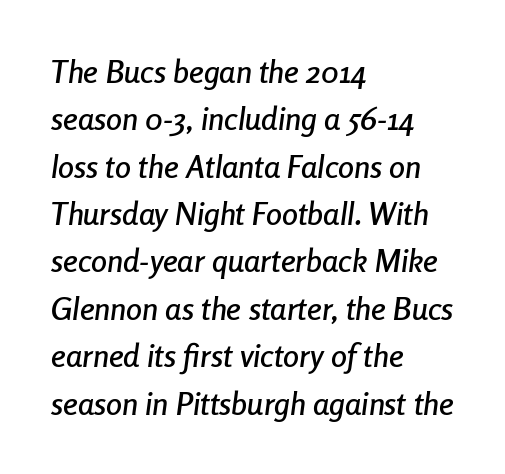
Tall strokes in this sample are angled rather than plumb. Layout note: lines flush left. Look at the tracking — it's just the regular setting, nothing added. Each new line begins a customary step beneath the previous one.
